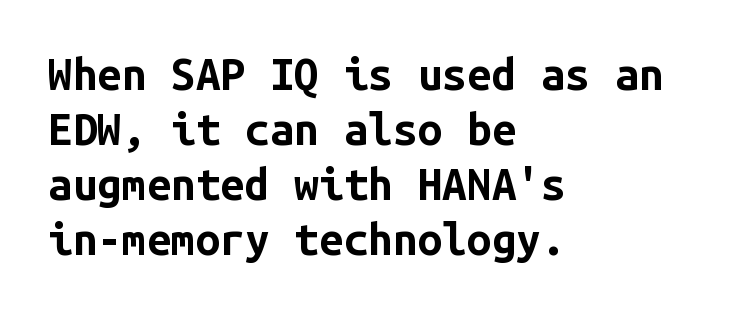
Q: Is the text bold? A: Yes.
Q: Is the text italic (slanted)? A: No, it is upright.
Q: Is the typeface a serif or a sans-serif typeface? A: Sans-serif.
Q: Is the text underlined? A: No.
Q: How is the paragraph aligned? A: Left-aligned.
Q: Is the spacing between letters normal or unusually wide? A: Normal.
Q: Is the spacing between lines tight, normal or loose? A: Normal.
Q: Width (condensed, normal, or wide)? A: Normal.
Q: Stroke contrast? A: Low.
Q: x-height? A: Medium.
Q: Monospaced? A: Yes.
